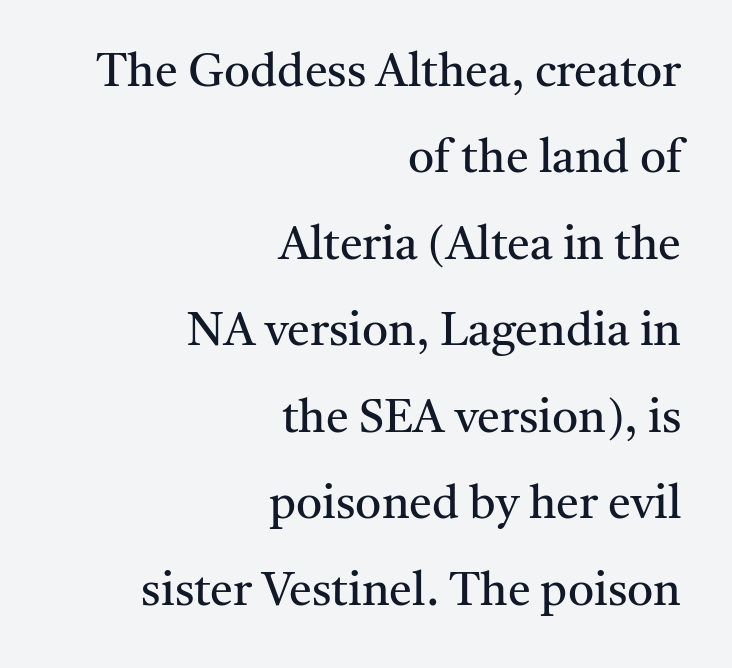
{"serif": "yes", "italic": "no", "bold": "no", "weight": "regular", "width": "normal", "stroke_contrast": "medium", "x_height": "medium", "monospaced": "no", "underline": "no", "align": "right", "line_spacing_ratio": 1.88, "letter_spacing": "normal", "letter_spacing_em": 0.0, "glyph_px": 46}
